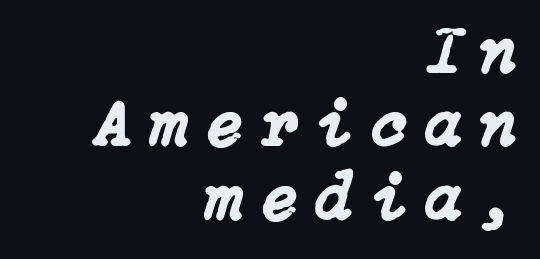
Does extra space separate the letters? Yes, quite a lot of it. The area under the type is left untouched. Summary of vertical rhythm: compact, with narrow interline spacing. These lines were composed using italics. The rag falls on the left side of this text block.
